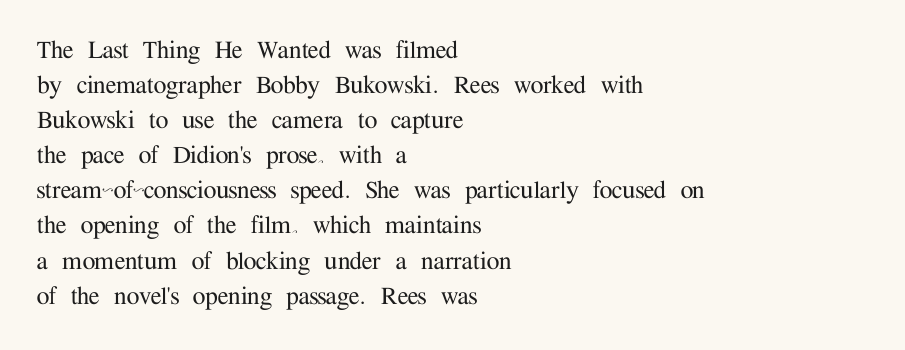
{"serif": "yes", "italic": "no", "width": "normal", "stroke_contrast": "medium", "x_height": "medium", "monospaced": "no", "underline": "no", "align": "left", "line_spacing_ratio": 1.21, "letter_spacing": "normal", "letter_spacing_em": 0.0, "glyph_px": 29}
